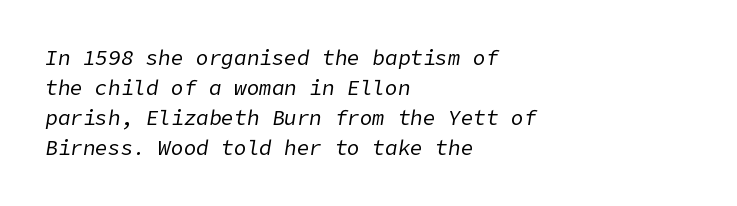
Q: Is the text bold? A: No.
Q: Is the text italic (slanted)? A: Yes, it leans right by about 9 degrees.
Q: Is the text underlined? A: No.
Q: How is the paragraph aligned? A: Left-aligned.
Q: Is the spacing between letters normal or unusually wide? A: Normal.
Q: Is the spacing between lines tight, normal or loose? A: Normal.
